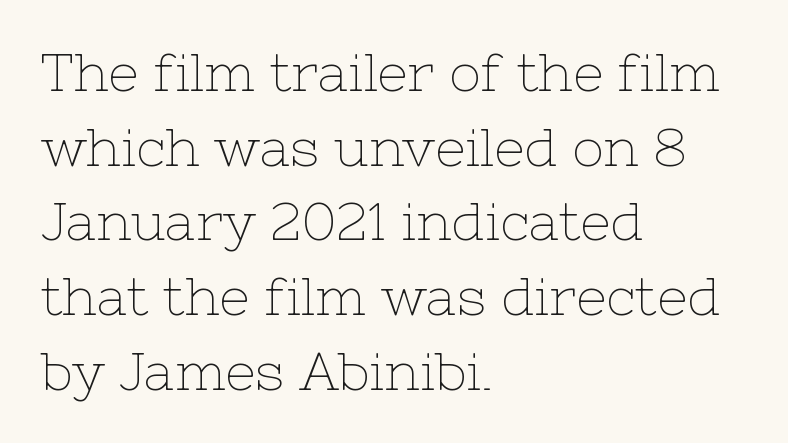
Q: Is the text bold? A: No.
Q: Is the text italic (slanted)? A: No, it is upright.
Q: Is the typeface a serif or a sans-serif typeface? A: Serif.
Q: Is the text underlined? A: No.
Q: How is the paragraph aligned? A: Left-aligned.
Q: Is the spacing between letters normal or unusually wide? A: Normal.
Q: Is the spacing between lines tight, normal or loose? A: Normal.
Q: Width (condensed, normal, or wide)? A: Normal.
Q: Stroke contrast? A: Low.
Q: x-height? A: Medium.
Q: Monospaced? A: No.
